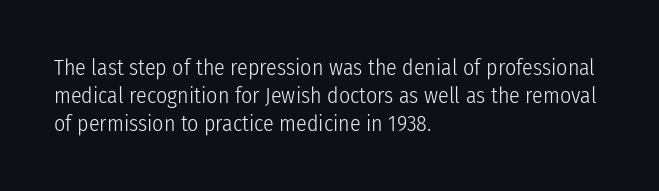
Q: Is the text bold? A: No.
Q: Is the text italic (slanted)? A: No, it is upright.
Q: Is the text underlined? A: No.
Q: How is the paragraph aligned? A: Left-aligned.
Q: Is the spacing between letters normal or unusually wide? A: Normal.
Q: Is the spacing between lines tight, normal or loose? A: Normal.
